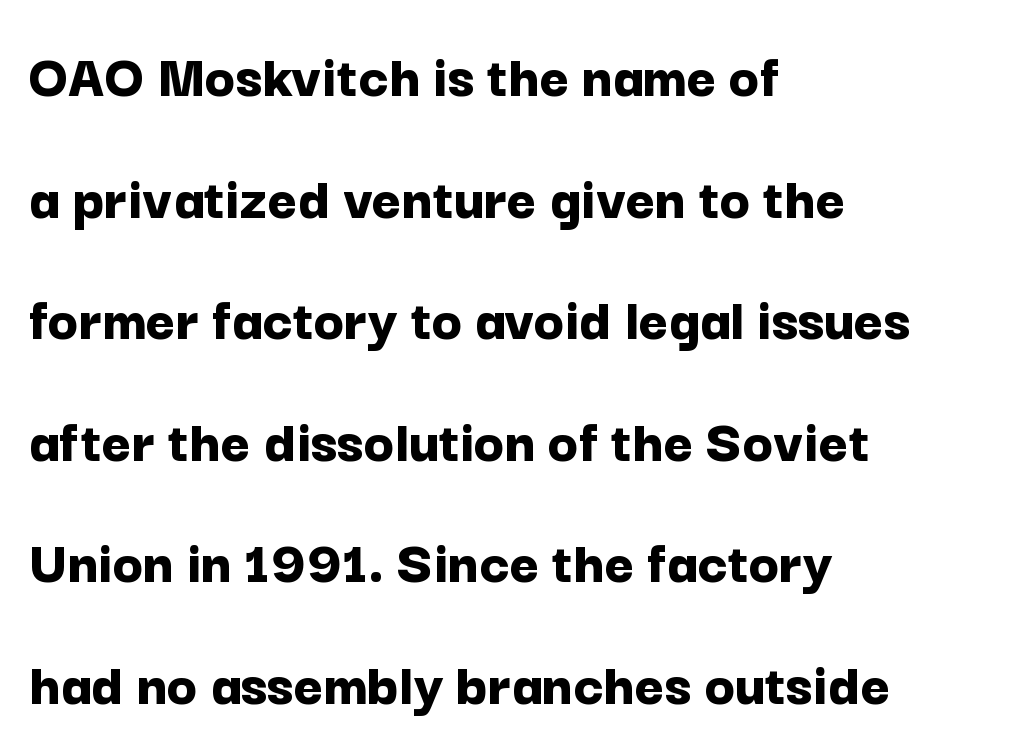
{"serif": "no", "italic": "no", "bold": "yes", "weight": "bold", "width": "normal", "stroke_contrast": "low", "x_height": "medium", "monospaced": "no", "underline": "no", "align": "left", "line_spacing": "loose", "line_spacing_ratio": 1.93, "letter_spacing": "normal", "letter_spacing_em": 0.0, "glyph_px": 63}
